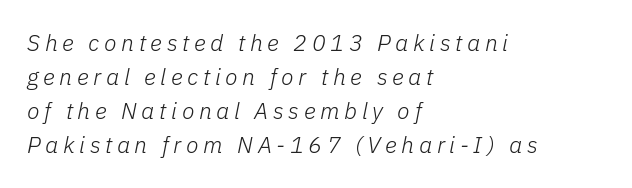
{"italic": "yes", "lean": "right", "slant_degrees": 11, "bold": "no", "underline": "no", "align": "left", "line_spacing": "normal", "line_spacing_ratio": 1.48, "letter_spacing": "wide", "letter_spacing_em": 0.2, "glyph_px": 23}
